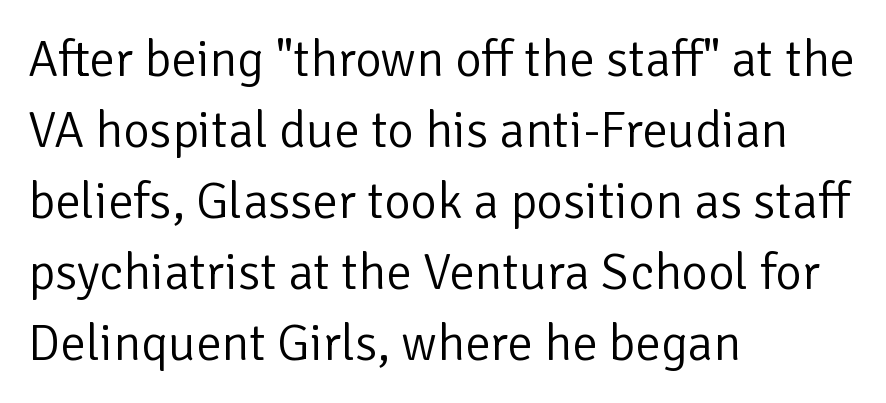
Q: Is the text bold? A: No.
Q: Is the text italic (slanted)? A: No, it is upright.
Q: Is the typeface a serif or a sans-serif typeface? A: Sans-serif.
Q: Is the text underlined? A: No.
Q: How is the paragraph aligned? A: Left-aligned.
Q: Is the spacing between letters normal or unusually wide? A: Normal.
Q: Is the spacing between lines tight, normal or loose? A: Normal.
Q: Width (condensed, normal, or wide)? A: Normal.
Q: Stroke contrast? A: Low.
Q: x-height? A: Medium.
Q: Monospaced? A: No.
